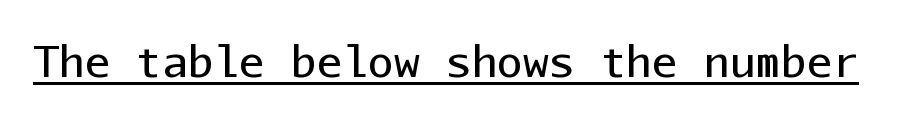
{"serif": "no", "italic": "no", "bold": "no", "weight": "regular", "width": "normal", "stroke_contrast": "low", "x_height": "medium", "monospaced": "yes", "underline": "yes", "letter_spacing": "normal", "letter_spacing_em": 0.0, "glyph_px": 43}
